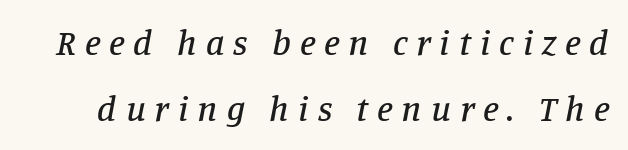
This rendering employs a face with finishing strokes, i.e., a serif. This sample has the flowing, uneven cadence of proportional lettering. Words float on clear page, feet unadorned. The lettering tilts uniformly, giving the passage an italic look.
